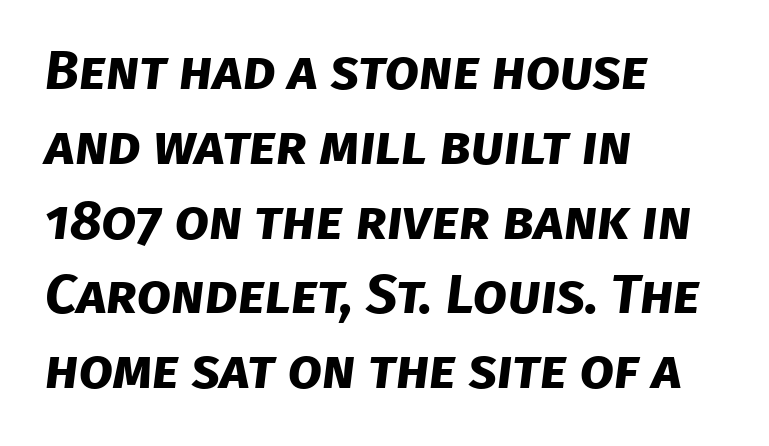
The tracking reads as untouched default to a designer's eye. Strokes here are thick enough to call this a true bold. A classic flush-left, rag-right setting is used for this passage. Baseline-to-baseline distance is the conventional proportion of letter height. The rendering shows plain stroke endings on the letterforms — a sans-serif design. Do the characters align in a grid? No, the font is proportional.
